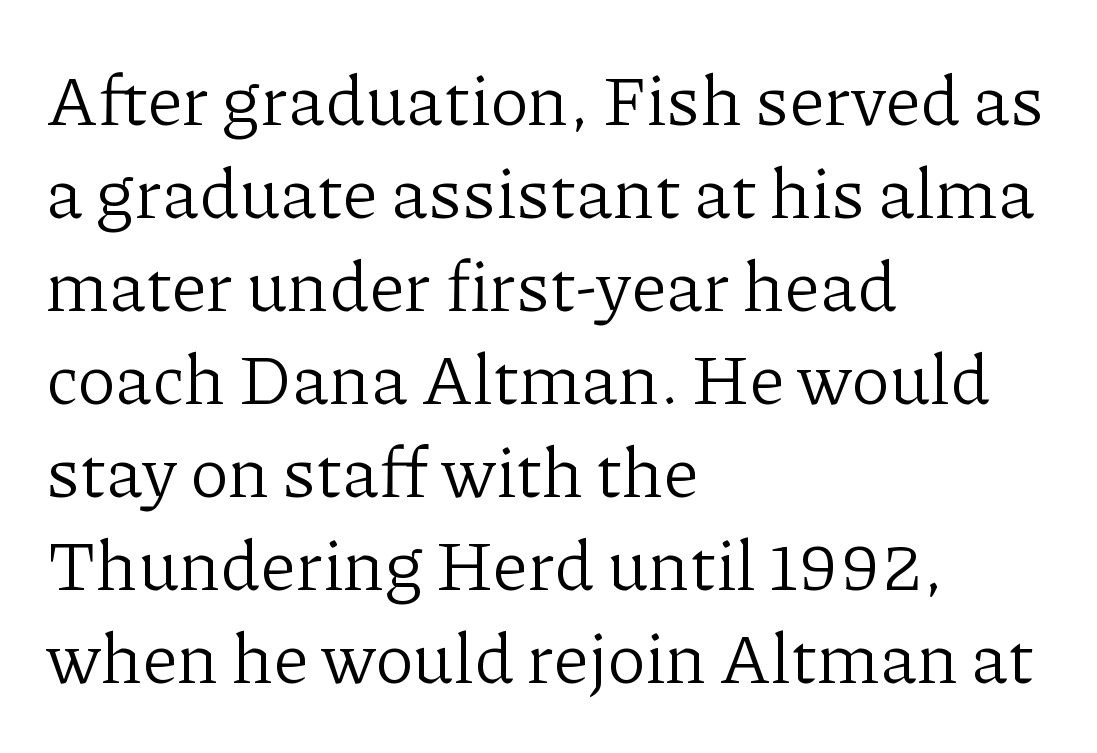
Q: Is the text bold? A: No.
Q: Is the text italic (slanted)? A: No, it is upright.
Q: Is the typeface a serif or a sans-serif typeface? A: Serif.
Q: Is the text underlined? A: No.
Q: How is the paragraph aligned? A: Left-aligned.
Q: Is the spacing between letters normal or unusually wide? A: Normal.
Q: Is the spacing between lines tight, normal or loose? A: Normal.
Q: Width (condensed, normal, or wide)? A: Normal.
Q: Stroke contrast? A: Low.
Q: x-height? A: Medium.
Q: Monospaced? A: No.
